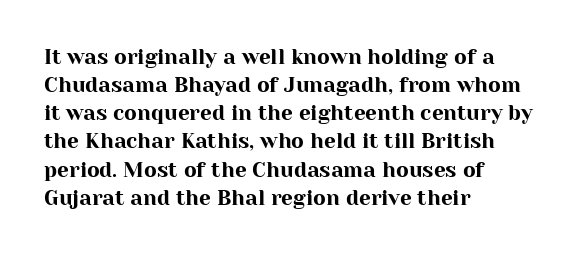
{"italic": "no", "underline": "no", "align": "left", "line_spacing": "normal", "line_spacing_ratio": 1.34, "letter_spacing": "normal", "letter_spacing_em": 0.0, "glyph_px": 21}
